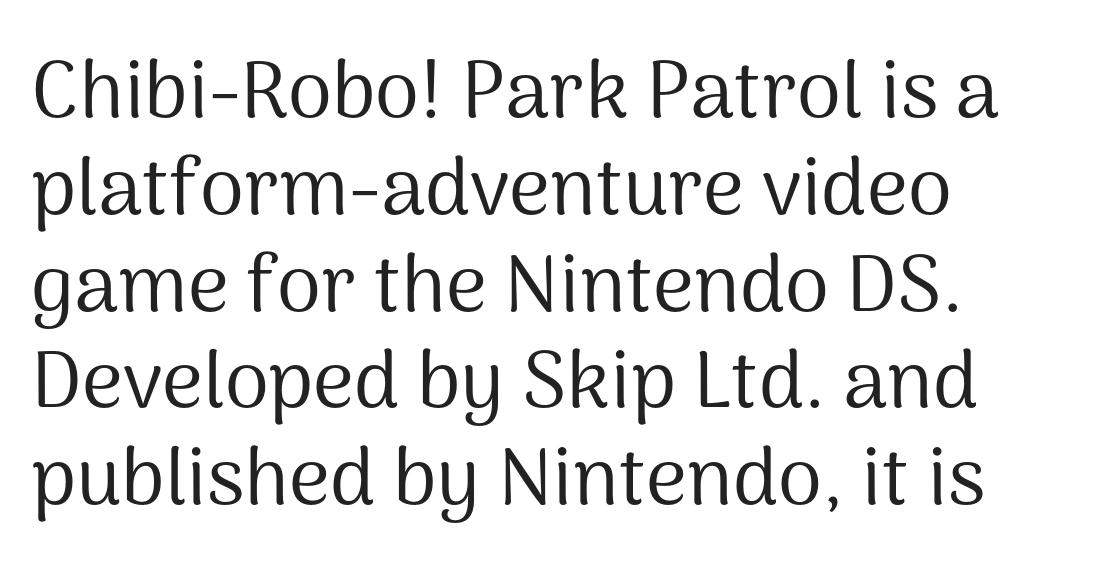
{"serif": "no", "italic": "no", "bold": "no", "weight": "regular", "width": "normal", "stroke_contrast": "medium", "x_height": "medium", "monospaced": "no", "underline": "no", "align": "left", "line_spacing_ratio": 1.21, "letter_spacing": "normal", "letter_spacing_em": 0.0, "glyph_px": 80}
